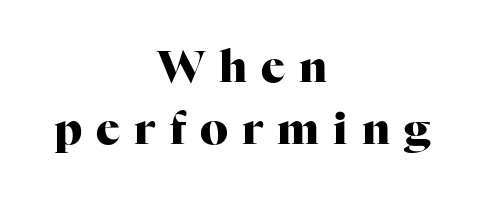
The image shows 44 px heavy serif type, upright; set centered, normal line spacing (1.42x), unusually wide letter spacing (+0.32 em), not underlined; high stroke contrast and a medium x-height.
